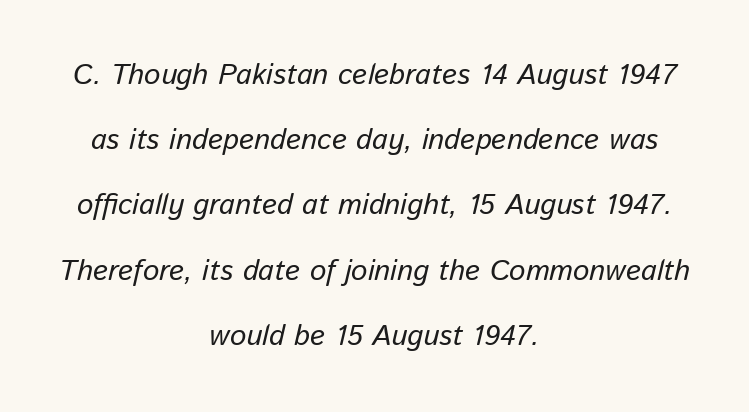
{"italic": "yes", "lean": "right", "slant_degrees": 13, "bold": "no", "weight": "regular", "width": "normal", "stroke_contrast": "low", "x_height": "medium", "monospaced": "no", "underline": "no", "align": "center", "line_spacing": "loose", "line_spacing_ratio": 2.25, "letter_spacing": "normal", "letter_spacing_em": 0.0, "glyph_px": 29}
